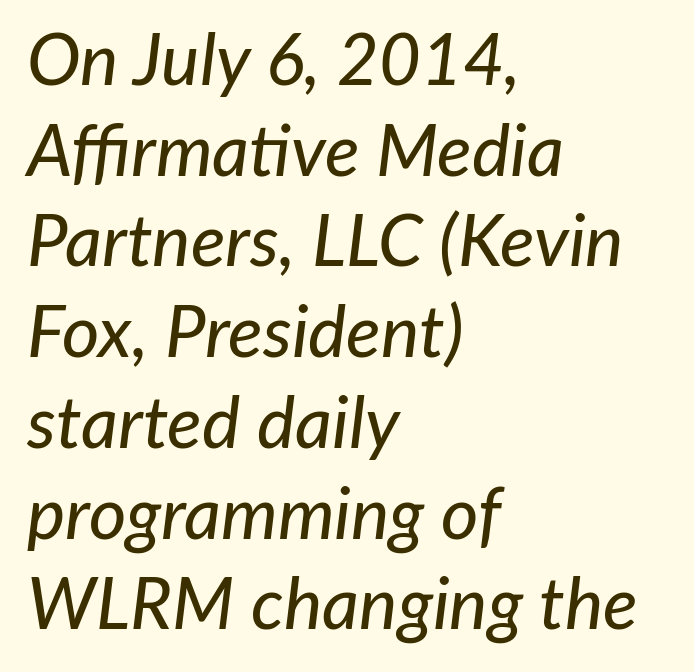
Q: Is the text italic (slanted)? A: Yes, it leans right by about 7 degrees.
Q: Is the text underlined? A: No.
Q: How is the paragraph aligned? A: Left-aligned.
Q: Is the spacing between letters normal or unusually wide? A: Normal.
Q: Is the spacing between lines tight, normal or loose? A: Normal.
Q: Width (condensed, normal, or wide)? A: Normal.
Q: Stroke contrast? A: Low.
Q: x-height? A: Medium.
Q: Monospaced? A: No.
